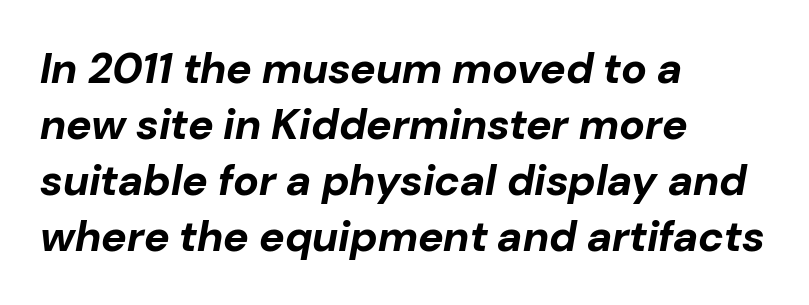
This sample keeps an unexceptional amount of space between lines. I'd describe the lettering as bold — thick and assertive. Characters follow at the spacing the type designer built in. The paragraph has a hard left edge and a soft right edge. Has an underline been added? It has not. The axis of the letterforms is tilted away from vertical.
